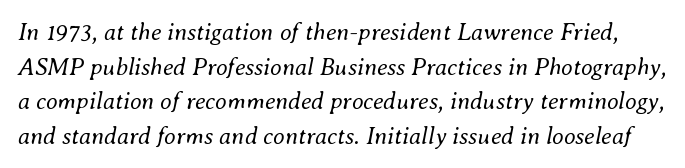
Weight: regular or lighter. Check under the words: just untouched page. The tracking reads as untouched default to a designer's eye. Honestly, the row spacing looks completely unremarkable. The axis of the letterforms is tilted away from vertical.
